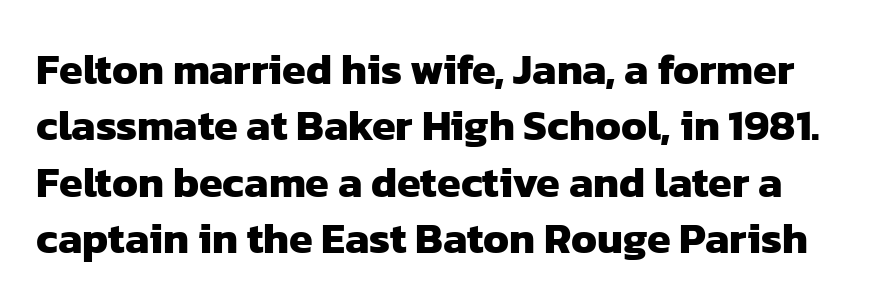
The image shows 43 px heavy sans-serif type; set normal line spacing (1.31x), normal letter spacing, not underlined; low stroke contrast and a medium x-height.
